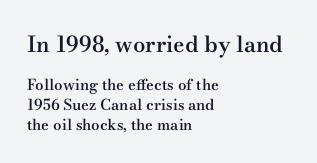
Q: Is the text bold? A: Semi-bold.
Q: Is the text italic (slanted)? A: No, it is upright.
Q: Is the text underlined? A: No.
Q: How is the paragraph aligned? A: Left-aligned.
Q: Is the spacing between letters normal or unusually wide? A: Normal.
Q: Is the spacing between lines tight, normal or loose? A: Normal.
Q: Which block of text is set in a larger size, the first (top) or the second (bottom)? A: The first (top) one.
